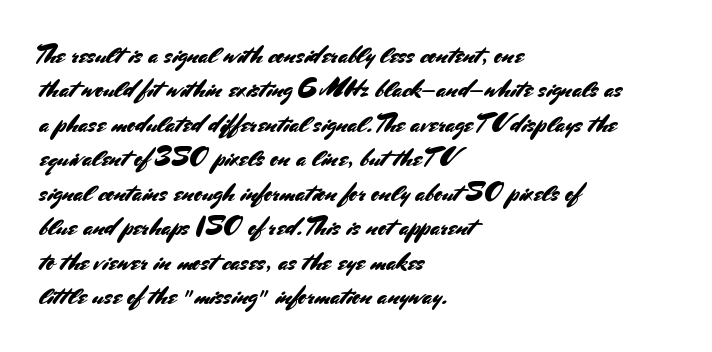
The image shows 25 px text type; set left-aligned, normal line spacing (1.38x), normal letter spacing, not underlined.
